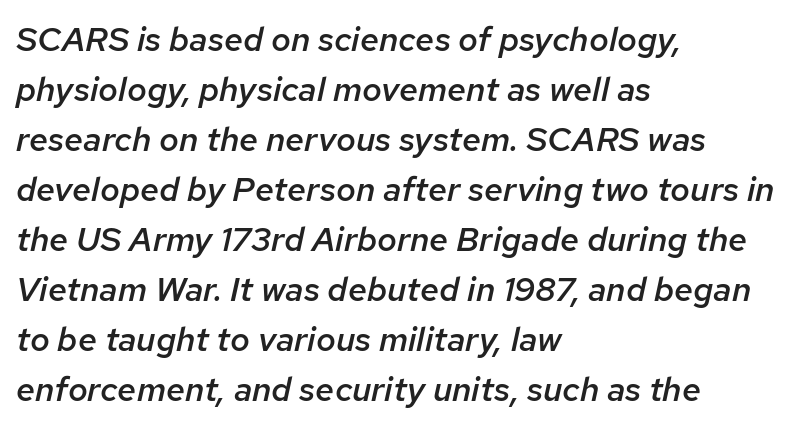
Q: Is the text bold? A: Semi-bold.
Q: Is the text italic (slanted)? A: Yes, it leans right by about 12 degrees.
Q: Is the text underlined? A: No.
Q: How is the paragraph aligned? A: Left-aligned.
Q: Is the spacing between letters normal or unusually wide? A: Normal.
Q: Is the spacing between lines tight, normal or loose? A: Normal.
Q: Width (condensed, normal, or wide)? A: Normal.
Q: Stroke contrast? A: Low.
Q: x-height? A: Medium.
Q: Monospaced? A: No.
